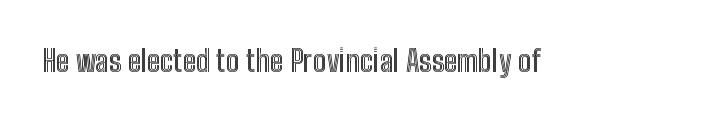
The image shows 30 px condensed type, upright; set normal letter spacing, not underlined; a medium x-height.
